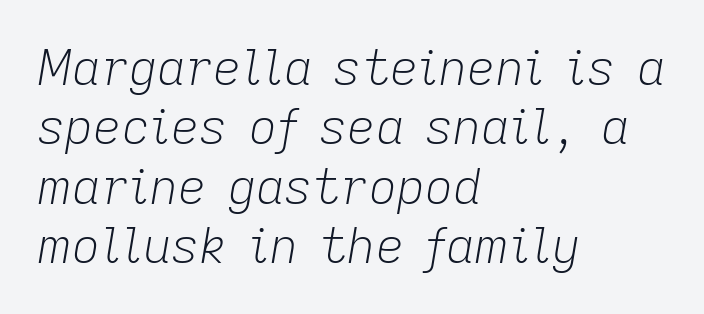
The image shows 49 px light type, italic (leaning right); set left-aligned, line spacing 1.21x, normal letter spacing, not underlined; low stroke contrast and a medium x-height.
